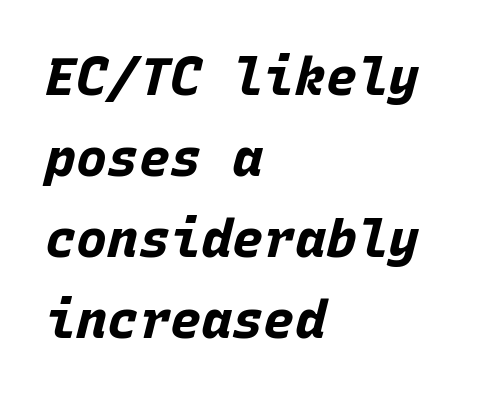
The image shows 52 px bold type, italic (leaning right), monospaced; set left-aligned, normal line spacing (1.56x), normal letter spacing, not underlined; low stroke contrast and a large x-height.
